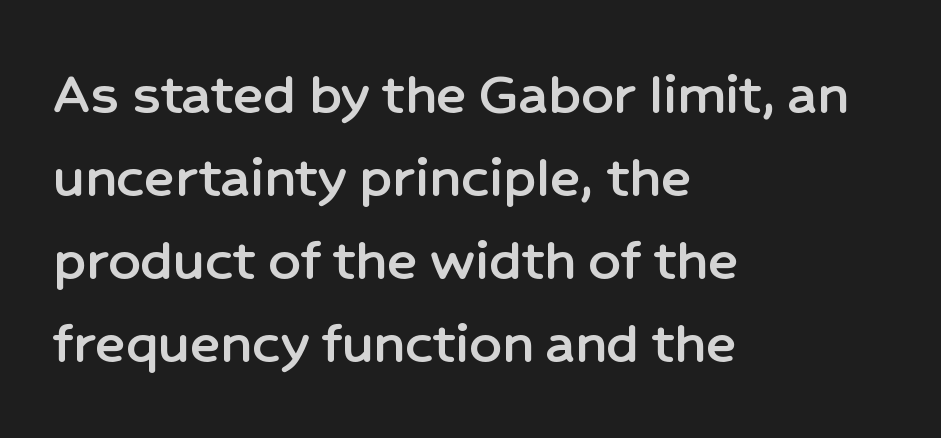
{"serif": "no", "italic": "no", "width": "normal", "stroke_contrast": "low", "x_height": "medium", "monospaced": "no", "underline": "no", "align": "left", "line_spacing": "normal", "line_spacing_ratio": 1.32, "letter_spacing": "normal", "letter_spacing_em": 0.0, "glyph_px": 63}
